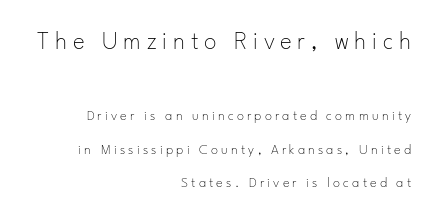
{"italic": "no", "bold": "no", "underline": "no", "align": "right", "line_spacing": "loose", "line_spacing_ratio": 2.38, "letter_spacing": "wide", "letter_spacing_em": 0.23, "larger_block": "first", "size_ratio": 1.79, "glyph_px": 25}
